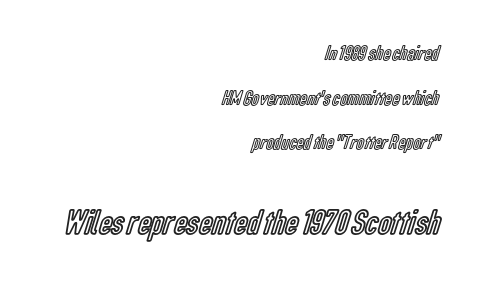
The image shows 36 px condensed type; set right-aligned, loose line spacing (2.12x), normal letter spacing, not underlined; the second (bottom) block is 1.71x larger; a medium x-height.
